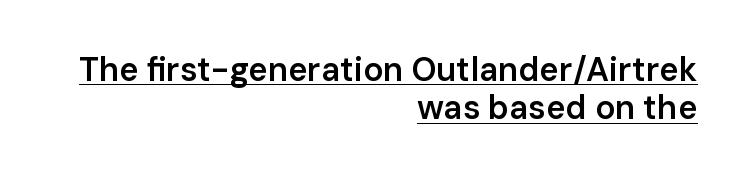
Q: Is the text bold? A: Semi-bold.
Q: Is the text italic (slanted)? A: No, it is upright.
Q: Is the typeface a serif or a sans-serif typeface? A: Sans-serif.
Q: Is the text underlined? A: Yes.
Q: How is the paragraph aligned? A: Right-aligned.
Q: Is the spacing between letters normal or unusually wide? A: Normal.
Q: Width (condensed, normal, or wide)? A: Normal.
Q: Stroke contrast? A: Low.
Q: x-height? A: Medium.
Q: Monospaced? A: No.
